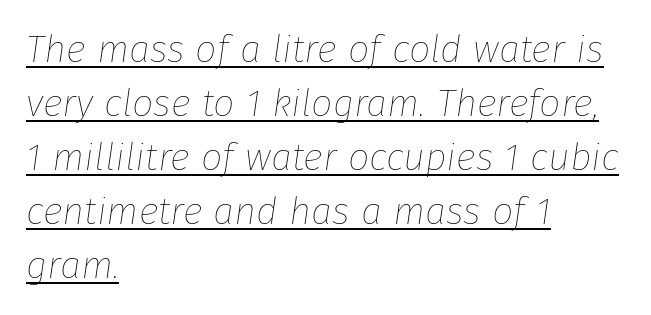
The sample's only ornament is a line tracing under the words. These lines are rendered in a variable-pitch font. The tracking reads as untouched default to a designer's eye. Vertical spacing — default. A classic flush-left, rag-right setting is used for this passage. Is the type heavy? It reads as light-to-regular instead.
